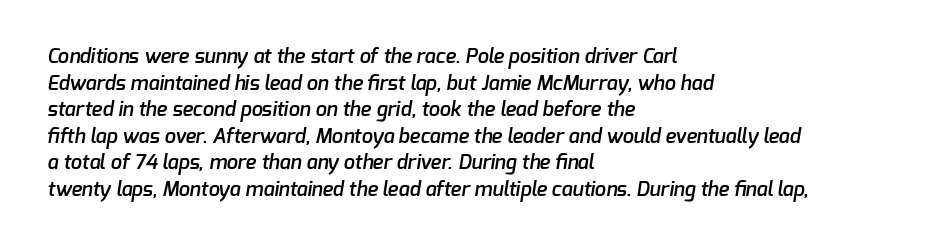
{"bold": "semi", "underline": "no", "align": "left", "line_spacing": "normal", "line_spacing_ratio": 1.33, "letter_spacing": "normal", "letter_spacing_em": 0.0, "glyph_px": 20}
